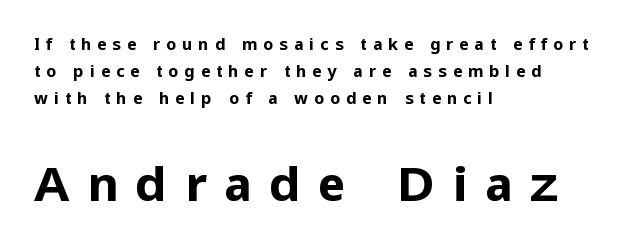
Regarding leading, the lines here are spaced in the standard way. The letters advance in unequal steps, a hallmark of proportional type. The glyphs are unaccompanied by any horizontal stroke below them. Small over large — that's the arrangement of the two blocks here.
